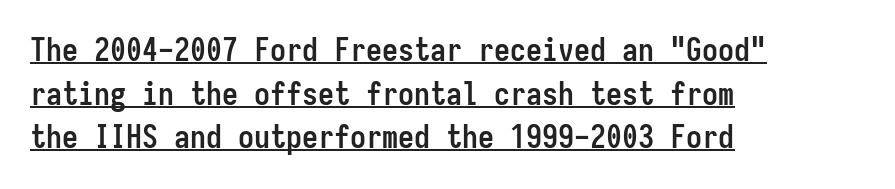
{"serif": "no", "italic": "no", "bold": "yes", "weight": "semibold", "width": "condensed", "stroke_contrast": "low", "x_height": "medium", "monospaced": "yes", "underline": "yes", "align": "left", "line_spacing": "normal", "line_spacing_ratio": 1.36, "letter_spacing": "normal", "letter_spacing_em": 0.0, "glyph_px": 32}
